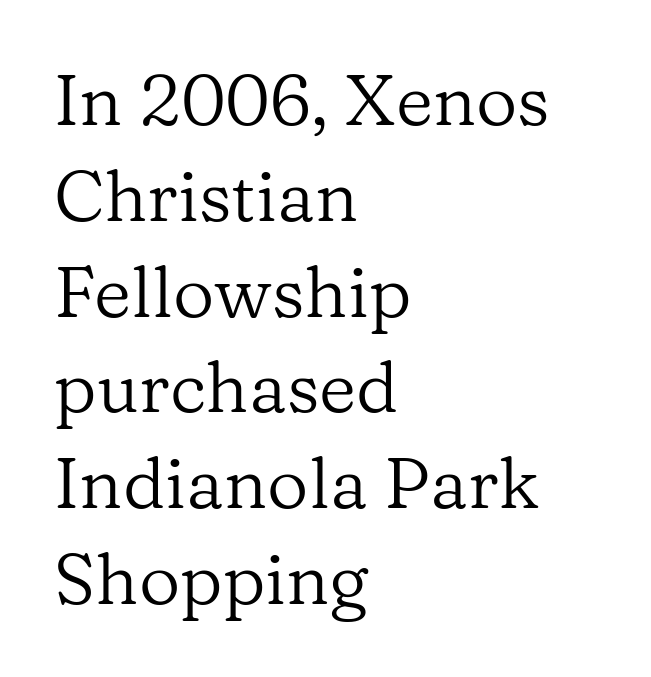
Q: Is the text bold? A: No.
Q: Is the text italic (slanted)? A: No, it is upright.
Q: Is the typeface a serif or a sans-serif typeface? A: Serif.
Q: Is the text underlined? A: No.
Q: How is the paragraph aligned? A: Left-aligned.
Q: Is the spacing between letters normal or unusually wide? A: Normal.
Q: Is the spacing between lines tight, normal or loose? A: Normal.
Q: Width (condensed, normal, or wide)? A: Normal.
Q: Stroke contrast? A: Low.
Q: x-height? A: Medium.
Q: Monospaced? A: No.
